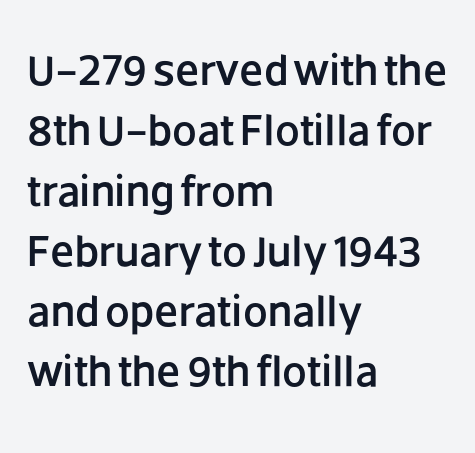
The image shows 44 px sans-serif type, upright; set left-aligned, normal line spacing (1.37x), normal letter spacing, not underlined; low stroke contrast and a large x-height.
